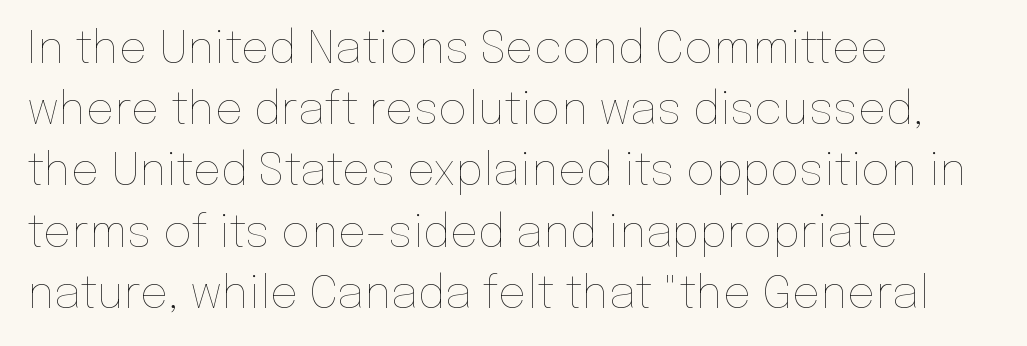
The image shows 45 px thin type, upright; set left-aligned, normal line spacing (1.36x), normal letter spacing, not underlined; low stroke contrast and a medium x-height.
